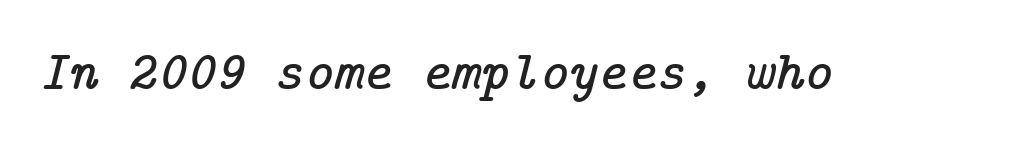
Is the type slanted? Yes — the strokes lean at a clear angle. Check the space under the baseline: it is left empty. Yep, those are serifs on the letters. Short note: letters normally spaced.
